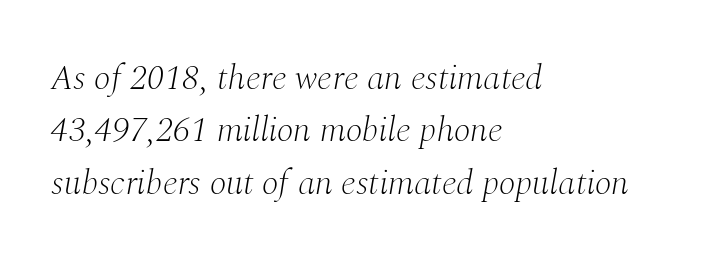
{"serif": "yes", "italic": "yes", "lean": "right", "slant_degrees": 10, "bold": "no", "weight": "light", "width": "normal", "stroke_contrast": "medium", "x_height": "medium", "monospaced": "no", "underline": "no", "align": "left", "line_spacing": "normal", "line_spacing_ratio": 1.5, "letter_spacing": "normal", "letter_spacing_em": 0.0, "glyph_px": 35}
